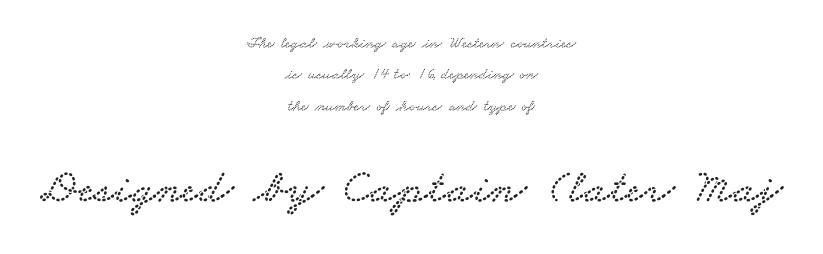
The image shows 48 px wide serif type; set centered, loose line spacing (1.96x), normal letter spacing, not underlined; the second (bottom) block is 3.0x larger; low stroke contrast and a small x-height.
